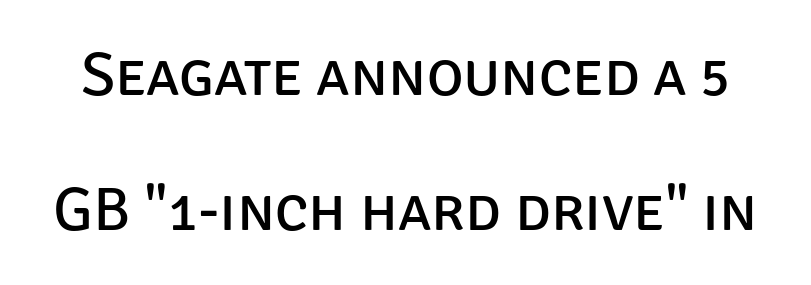
The image shows 62 px regular-weight sans-serif type, upright; set loose line spacing (2.17x), normal letter spacing, not underlined; low stroke contrast and a large x-height.
